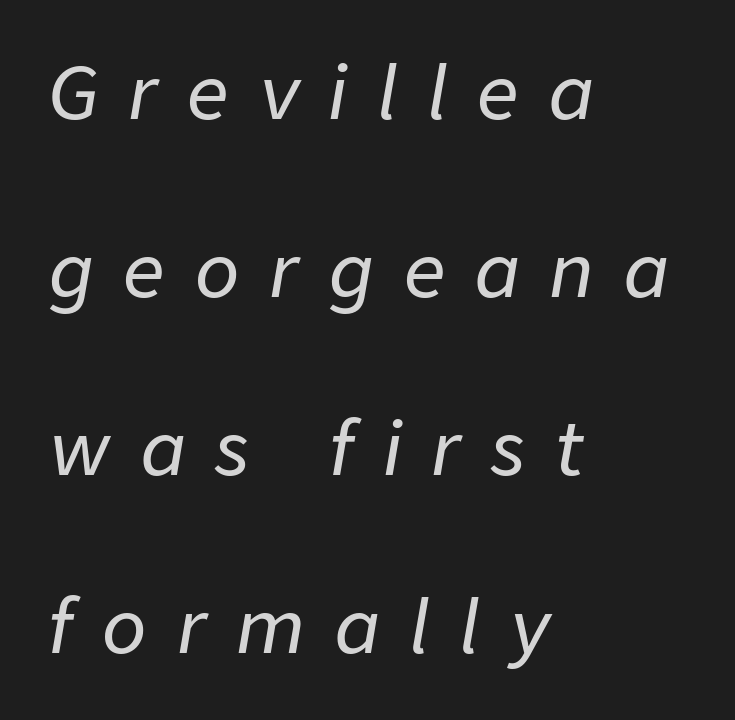
The image shows 73 px text type, italic (leaning right); set left-aligned, loose line spacing (2.44x), unusually wide letter spacing (+0.41 em), not underlined; low stroke contrast and a medium x-height.
